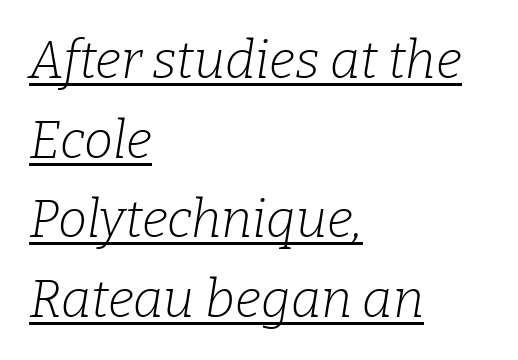
Q: Is the text bold? A: No.
Q: Is the text italic (slanted)? A: Yes, it leans right by about 9 degrees.
Q: Is the typeface a serif or a sans-serif typeface? A: Serif.
Q: Is the text underlined? A: Yes.
Q: How is the paragraph aligned? A: Left-aligned.
Q: Is the spacing between letters normal or unusually wide? A: Normal.
Q: Is the spacing between lines tight, normal or loose? A: Normal.
Q: Width (condensed, normal, or wide)? A: Normal.
Q: Stroke contrast? A: Low.
Q: x-height? A: Medium.
Q: Monospaced? A: No.
